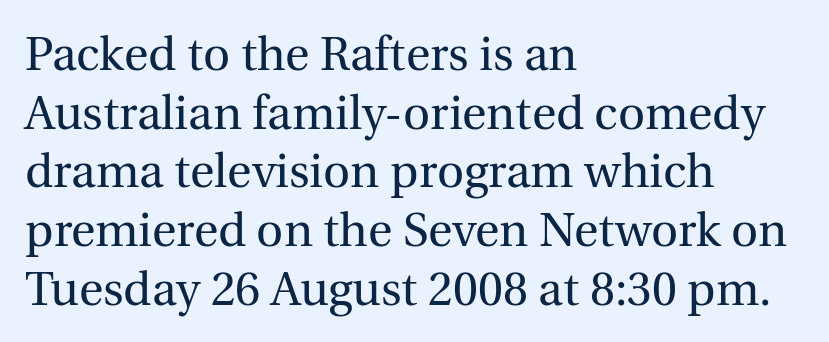
The image shows 47 px regular-weight serif type, upright; set left-aligned, normal line spacing (1.25x), normal letter spacing, not underlined; a medium x-height.
